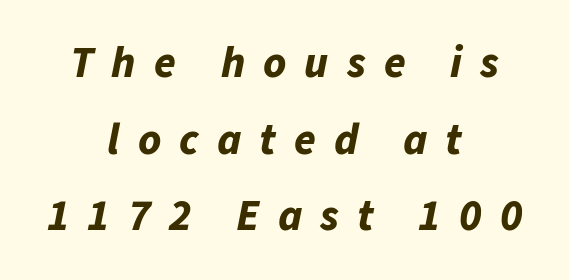
{"italic": "yes", "lean": "right", "slant_degrees": 11, "bold": "yes", "weight": "bold", "width": "normal", "stroke_contrast": "low", "x_height": "medium", "monospaced": "no", "underline": "no", "align": "center", "line_spacing_ratio": 1.74, "letter_spacing": "wide", "letter_spacing_em": 0.41, "glyph_px": 44}
